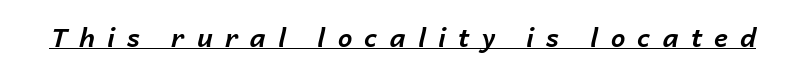
Q: Is the text bold? A: Yes.
Q: Is the text italic (slanted)? A: Yes, it leans right by about 14 degrees.
Q: Is the text underlined? A: Yes.
Q: Is the spacing between letters normal or unusually wide? A: Unusually wide.
